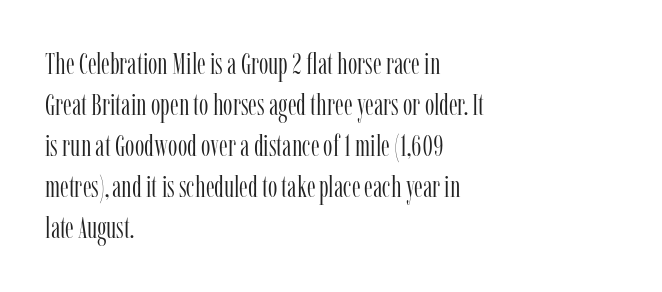
The specimen omits any rule beneath the text block's lines. This sample has the flowing, uneven cadence of proportional lettering. In CSS terms this would be text-align: left. Vertical strokes here are truly vertical. What's the leading like? Ordinary, nothing unusual.
